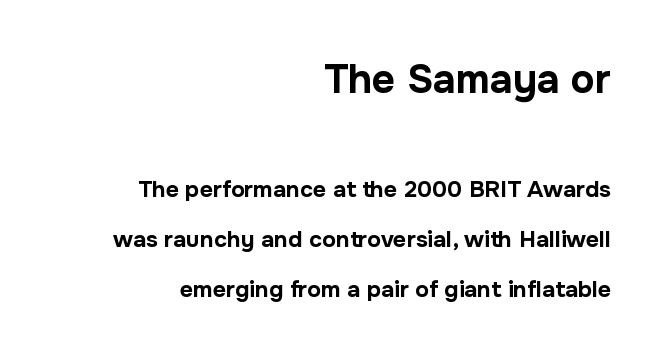
{"serif": "no", "italic": "no", "bold": "yes", "weight": "bold", "width": "normal", "stroke_contrast": "low", "x_height": "medium", "monospaced": "no", "underline": "no", "align": "right", "line_spacing": "loose", "line_spacing_ratio": 2.19, "letter_spacing": "normal", "letter_spacing_em": 0.0, "larger_block": "first", "size_ratio": 1.74, "glyph_px": 40}
